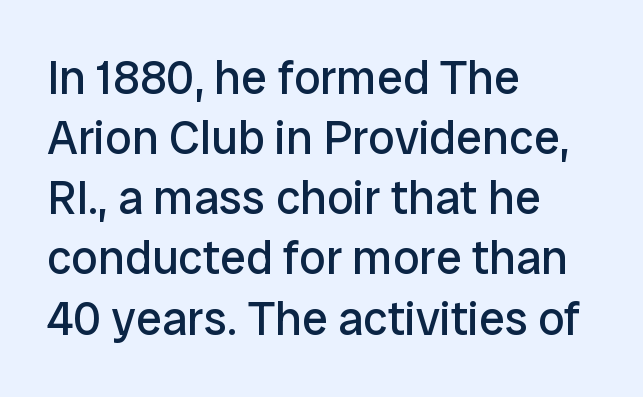
Teacher's note: observe the even left margin — that is flush-left alignment. The letters advance in unequal steps, a hallmark of proportional type. The font's upright variant was chosen for this text. Unlike a traditional serif, this face leaves its strokes unadorned. Does the leading feel generous? No, just average.
